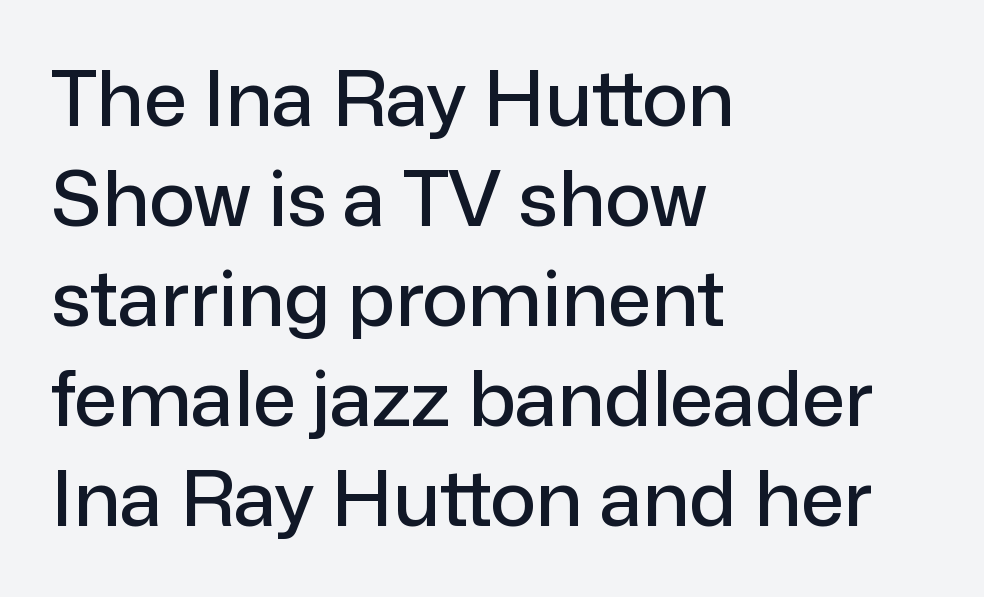
The image shows 77 px sans-serif type, upright; set left-aligned, normal line spacing (1.3x), normal letter spacing, not underlined; low stroke contrast and a medium x-height.
